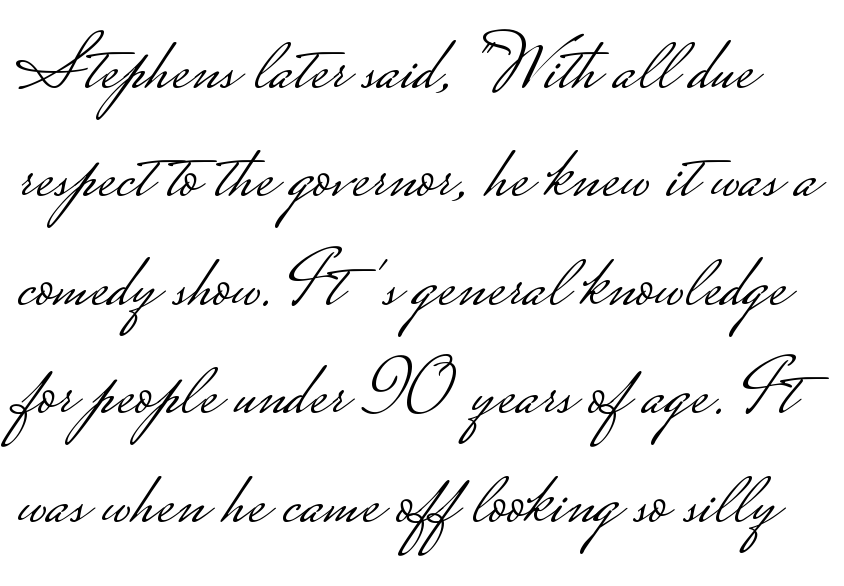
{"serif": "no", "bold": "no", "weight": "light", "width": "wide", "stroke_contrast": "low", "monospaced": "no", "underline": "no", "line_spacing": "normal", "line_spacing_ratio": 1.39, "letter_spacing": "normal", "letter_spacing_em": 0.0, "glyph_px": 78}
